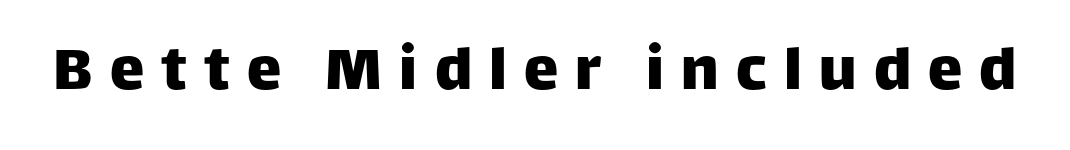
The image shows 69 px sans-serif type, upright; set unusually wide letter spacing (+0.25 em), not underlined; low stroke contrast and a large x-height.
